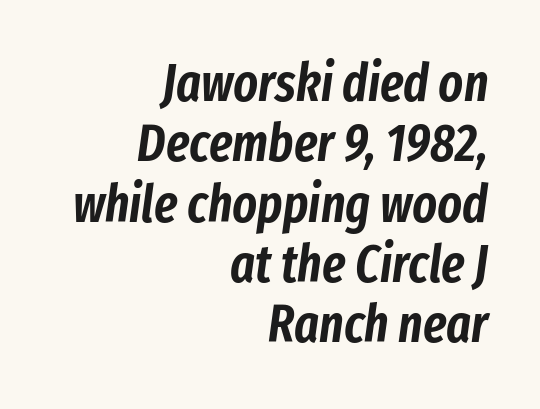
Q: Is the text italic (slanted)? A: Yes, it leans right by about 8 degrees.
Q: Is the text underlined? A: No.
Q: How is the paragraph aligned? A: Right-aligned.
Q: Is the spacing between letters normal or unusually wide? A: Normal.
Q: Width (condensed, normal, or wide)? A: Condensed.
Q: Stroke contrast? A: Low.
Q: x-height? A: Medium.
Q: Monospaced? A: No.
